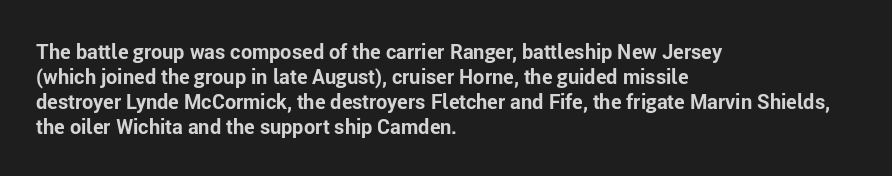
The image shows 20 px bold type, upright; set left-aligned, normal line spacing (1.25x), normal letter spacing, not underlined.
